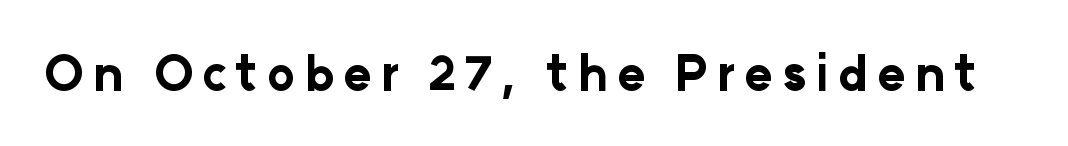
The image shows 47 px bold sans-serif type, upright; set not underlined; low stroke contrast and a medium x-height.
